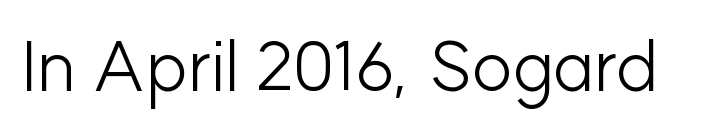
Tracking value appears to be zero — textbook default spacing. In terms of posture, this sample is upright. You can tell from the bare stems that sans-serif type was used. The space beneath each line is pristine and unruled.
